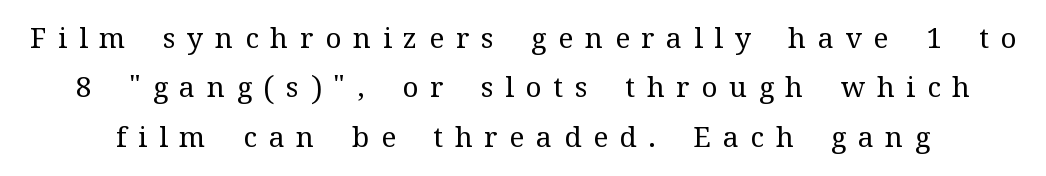
The image shows 28 px regular-weight serif type, upright; set line spacing 1.76x, unusually wide letter spacing (+0.42 em), not underlined; medium stroke contrast and a medium x-height.
